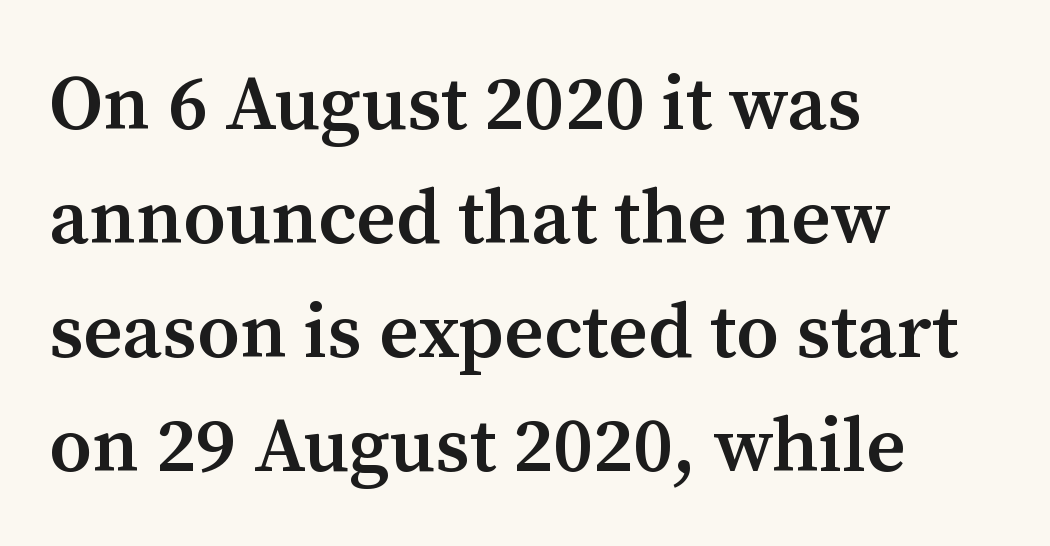
{"serif": "yes", "italic": "no", "bold": "semi", "weight": "semibold", "width": "normal", "stroke_contrast": "medium", "x_height": "medium", "monospaced": "no", "underline": "no", "align": "left", "line_spacing": "normal", "line_spacing_ratio": 1.48, "letter_spacing": "normal", "letter_spacing_em": 0.0, "glyph_px": 77}
